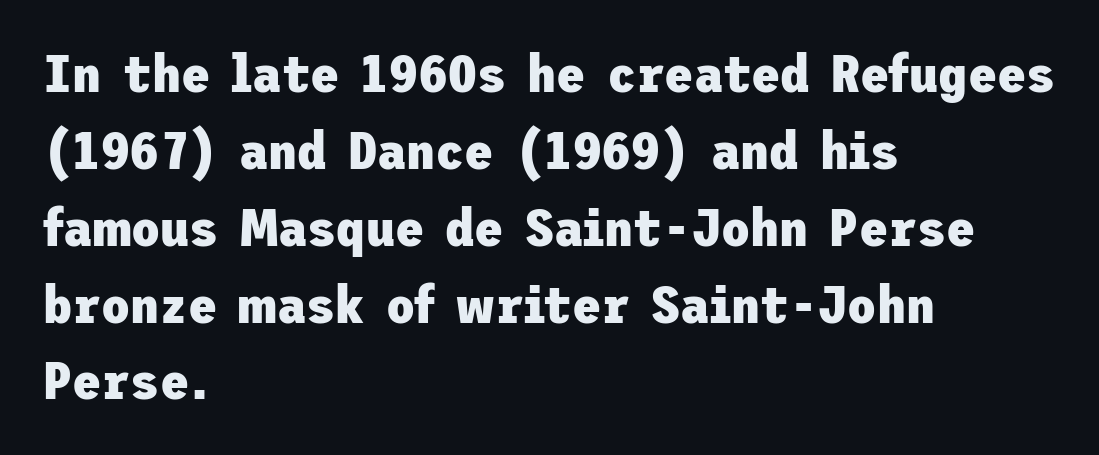
Q: Is the text bold? A: Yes.
Q: Is the text italic (slanted)? A: No, it is upright.
Q: Is the typeface a serif or a sans-serif typeface? A: Sans-serif.
Q: Is the text underlined? A: No.
Q: How is the paragraph aligned? A: Left-aligned.
Q: Is the spacing between letters normal or unusually wide? A: Normal.
Q: Is the spacing between lines tight, normal or loose? A: Normal.
Q: Width (condensed, normal, or wide)? A: Normal.
Q: Stroke contrast? A: Low.
Q: x-height? A: Medium.
